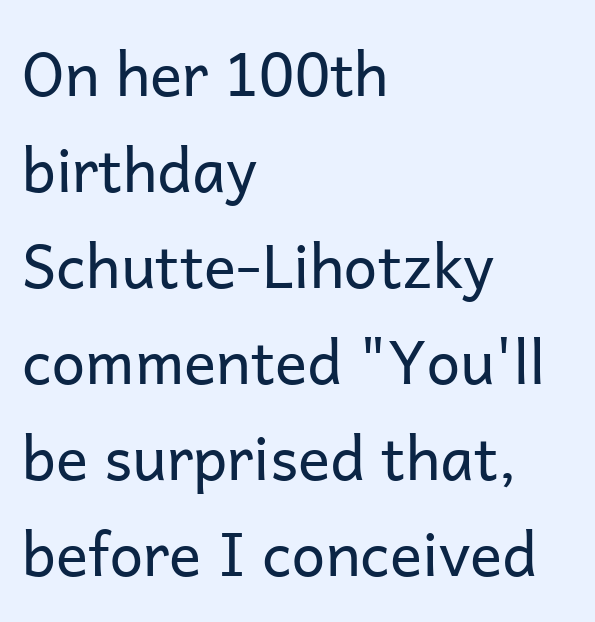
The image shows 60 px regular-weight sans-serif type, upright; set left-aligned, normal line spacing (1.6x), normal letter spacing, not underlined; low stroke contrast and a medium x-height.
